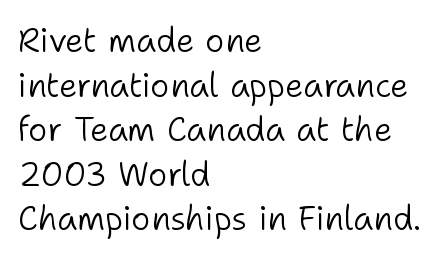
Q: Is the text bold? A: No.
Q: Is the text italic (slanted)? A: No, it is upright.
Q: Is the typeface a serif or a sans-serif typeface? A: Sans-serif.
Q: Is the text underlined? A: No.
Q: How is the paragraph aligned? A: Left-aligned.
Q: Is the spacing between letters normal or unusually wide? A: Normal.
Q: Is the spacing between lines tight, normal or loose? A: Normal.
Q: Width (condensed, normal, or wide)? A: Normal.
Q: Stroke contrast? A: Low.
Q: x-height? A: Medium.
Q: Monospaced? A: No.
